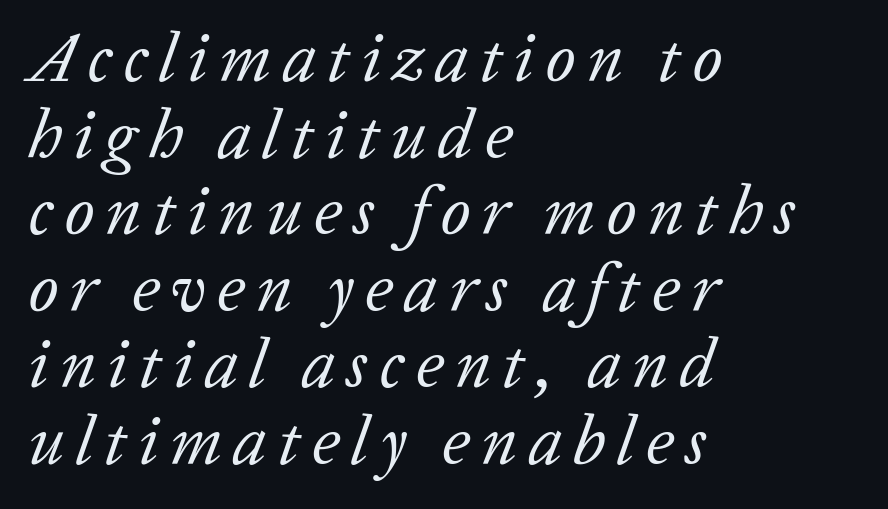
The image shows 69 px regular-weight serif type, italic (leaning right); set left-aligned, tight line spacing (1.11x), not underlined; low stroke contrast and a medium x-height.
